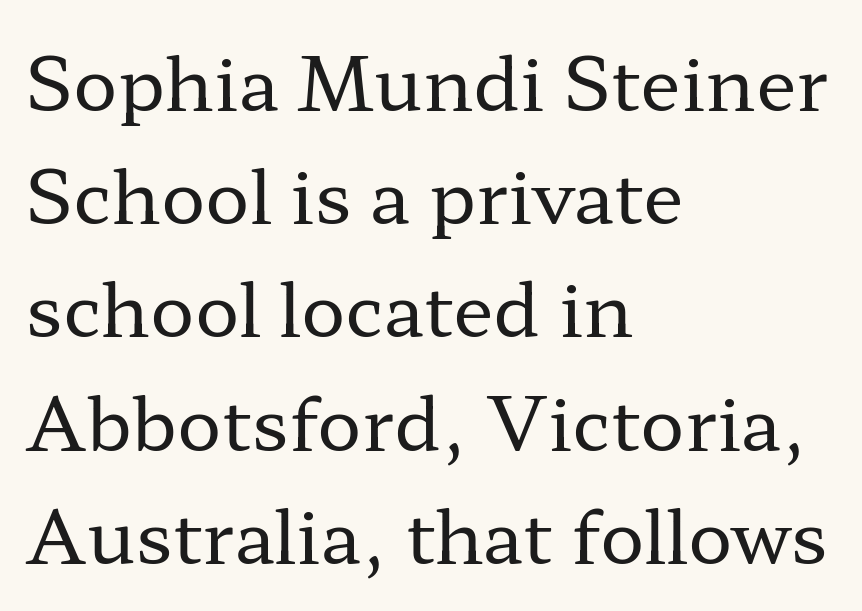
Q: Is the text bold? A: No.
Q: Is the text italic (slanted)? A: No, it is upright.
Q: Is the typeface a serif or a sans-serif typeface? A: Serif.
Q: Is the text underlined? A: No.
Q: How is the paragraph aligned? A: Left-aligned.
Q: Is the spacing between letters normal or unusually wide? A: Normal.
Q: Is the spacing between lines tight, normal or loose? A: Normal.
Q: Width (condensed, normal, or wide)? A: Wide.
Q: Stroke contrast? A: Low.
Q: x-height? A: Medium.
Q: Monospaced? A: No.
